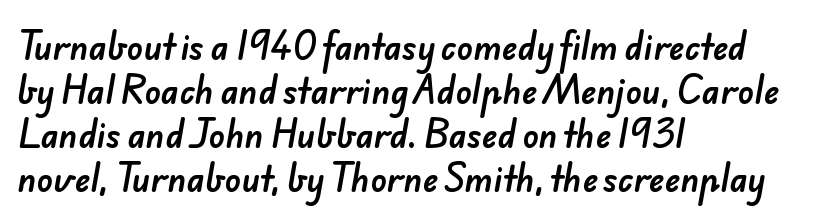
Classification — sans serif. Spacing between characters is what you'd get straight out of the box. Here the designer chose a conventional face with non-uniform glyph widths. The compositor pushed each line to the left boundary.
